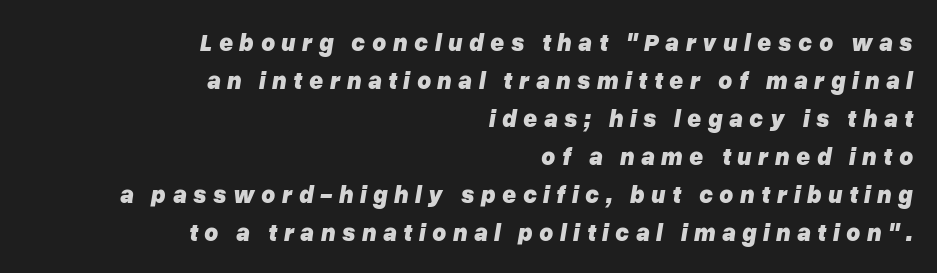
Bold? Absolutely — the strokes are thick and heavy. Bare-footed words on every line. In terms of posture, this sample is oblique. Does extra space separate the letters? Yes, quite a lot of it. Caption: multi-line text, flush right, ragged left.
